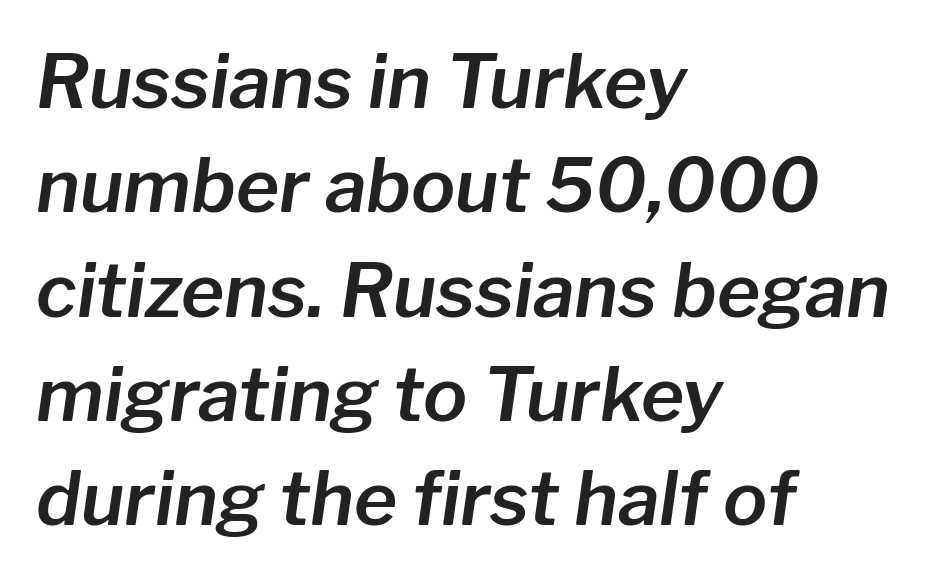
Q: Is the text italic (slanted)? A: Yes, it leans right by about 8 degrees.
Q: Is the text underlined? A: No.
Q: How is the paragraph aligned? A: Left-aligned.
Q: Is the spacing between letters normal or unusually wide? A: Normal.
Q: Is the spacing between lines tight, normal or loose? A: Normal.
Q: Width (condensed, normal, or wide)? A: Normal.
Q: Stroke contrast? A: Low.
Q: x-height? A: Medium.
Q: Monospaced? A: No.
